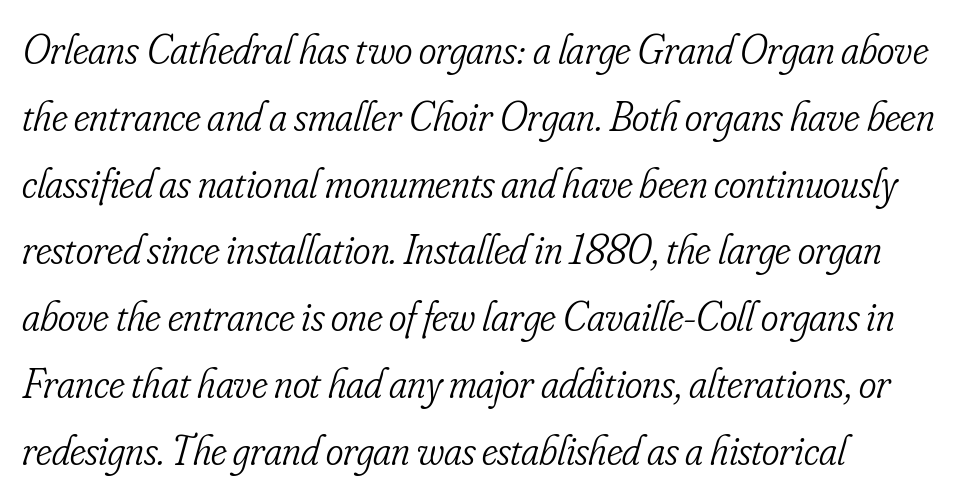
This is serif lettering, the kind often seen in printed books. The characters are drawn with everyday or finer stroke widths. In terms of posture, this sample is oblique. Clear beneath every line of the passage.
